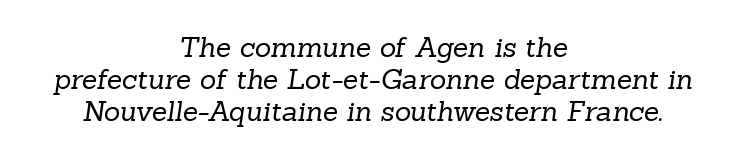
Q: Is the text bold? A: No.
Q: Is the typeface a serif or a sans-serif typeface? A: Serif.
Q: Is the text underlined? A: No.
Q: How is the paragraph aligned? A: Centered.
Q: Is the spacing between letters normal or unusually wide? A: Normal.
Q: Is the spacing between lines tight, normal or loose? A: Tight.
Q: Width (condensed, normal, or wide)? A: Normal.
Q: Stroke contrast? A: Low.
Q: x-height? A: Medium.
Q: Monospaced? A: No.
